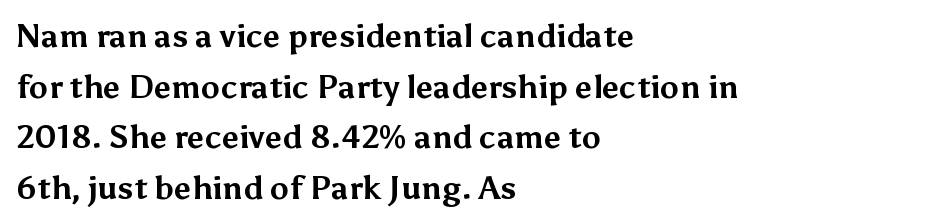
Q: Is the text bold? A: Yes.
Q: Is the text italic (slanted)? A: No, it is upright.
Q: Is the typeface a serif or a sans-serif typeface? A: Sans-serif.
Q: Is the text underlined? A: No.
Q: How is the paragraph aligned? A: Left-aligned.
Q: Is the spacing between letters normal or unusually wide? A: Normal.
Q: Is the spacing between lines tight, normal or loose? A: Normal.
Q: Width (condensed, normal, or wide)? A: Normal.
Q: Stroke contrast? A: Medium.
Q: x-height? A: Medium.
Q: Monospaced? A: No.
